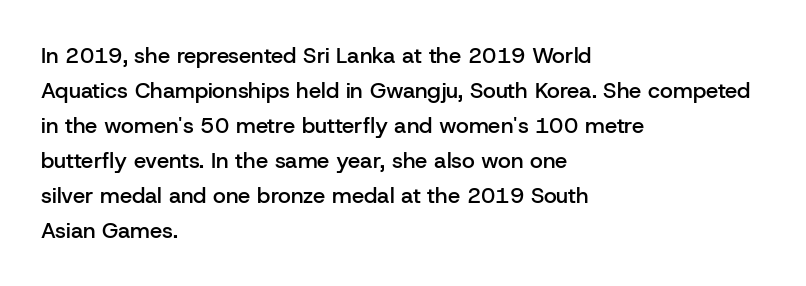
Rows of type keep a routine distance in the vertical direction. Tracking here is standard; glyphs follow each other at the usual distance. Ascenders rise straight up at ninety degrees. A fair bit of extra ink — the face is semibold, not bold.
